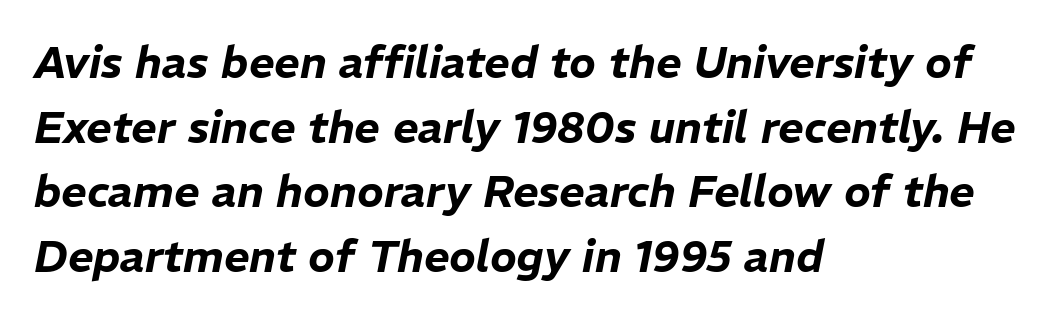
This sample is left-justified, so line endings fall wherever the words run out. No extra tracking has been applied to these lines. Would a proofreader flag this as italicized? Yes. The foot of each line stays bare and open. Think of a printed novel: that variable character pitch is what you see here.
